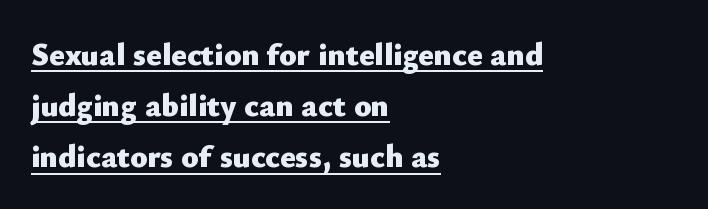
Q: Is the text bold? A: Yes.
Q: Is the text italic (slanted)? A: No, it is upright.
Q: Is the typeface a serif or a sans-serif typeface? A: Sans-serif.
Q: Is the text underlined? A: Yes.
Q: How is the paragraph aligned? A: Left-aligned.
Q: Is the spacing between letters normal or unusually wide? A: Normal.
Q: Is the spacing between lines tight, normal or loose? A: Normal.
Q: Width (condensed, normal, or wide)? A: Normal.
Q: Stroke contrast? A: Low.
Q: x-height? A: Small.
Q: Monospaced? A: No.
